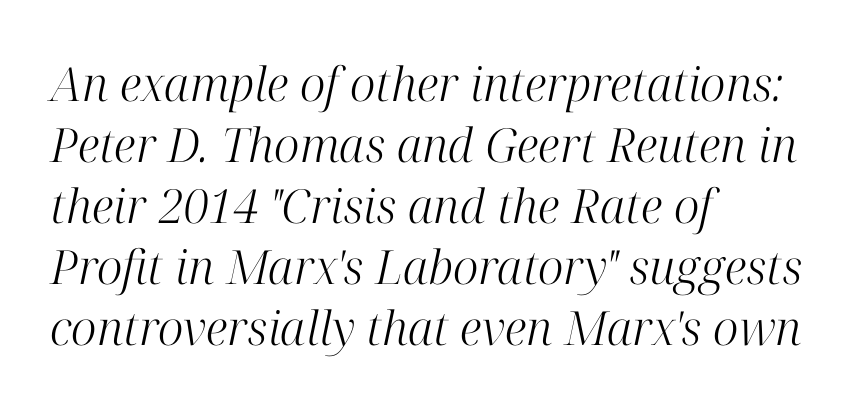
The image shows 47 px light serif type, italic (leaning right); set left-aligned, normal line spacing (1.3x), normal letter spacing, not underlined; high stroke contrast and a medium x-height.
